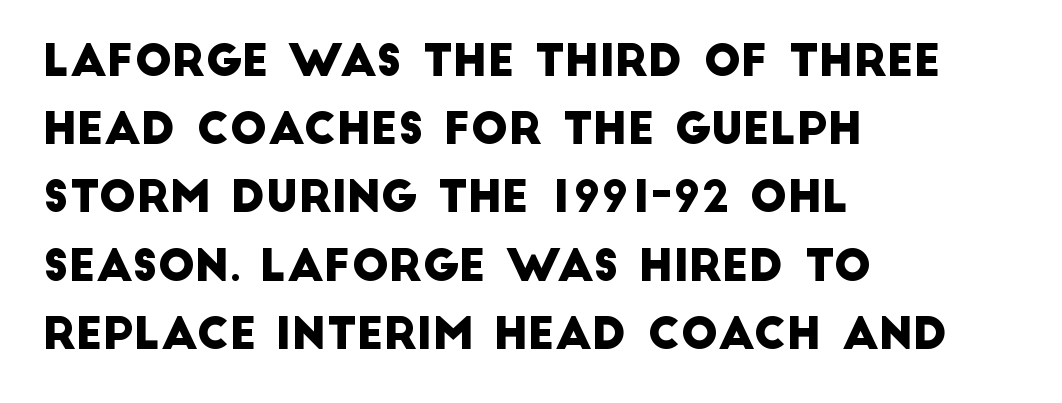
The image shows 44 px sans-serif type; set left-aligned, normal line spacing (1.55x), normal letter spacing, not underlined; low stroke contrast and a large x-height.
